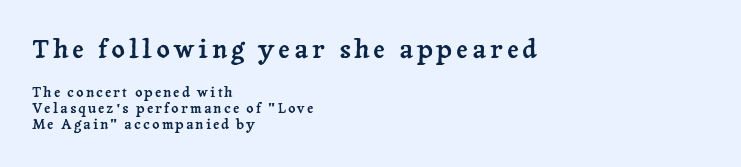
The image shows 26 px text type, upright; set left-aligned, line spacing 1.16x, not underlined; the first (top) block is 1.86x larger.
